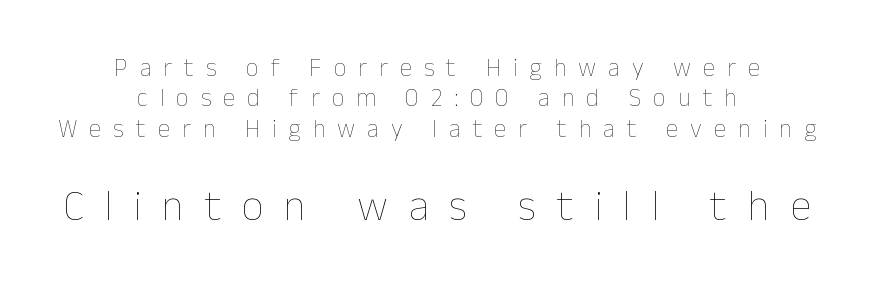
{"italic": "no", "bold": "no", "weight": "thin", "width": "normal", "stroke_contrast": "low", "x_height": "medium", "monospaced": "no", "underline": "no", "align": "center", "line_spacing_ratio": 1.22, "letter_spacing": "wide", "letter_spacing_em": 0.48, "larger_block": "second", "size_ratio": 1.72, "glyph_px": 43}
